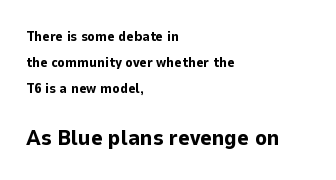
Q: Is the text bold? A: Yes.
Q: Is the text italic (slanted)? A: No, it is upright.
Q: Is the text underlined? A: No.
Q: How is the paragraph aligned? A: Left-aligned.
Q: Is the spacing between letters normal or unusually wide? A: Normal.
Q: Which block of text is set in a larger size, the first (top) or the second (bottom)? A: The second (bottom) one.
